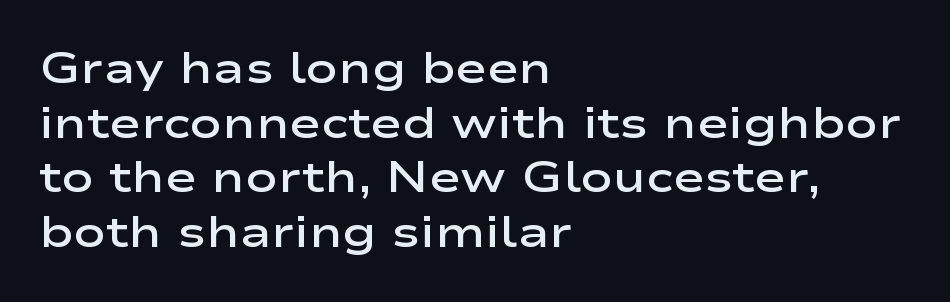
Q: Is the text bold? A: Semi-bold.
Q: Is the text italic (slanted)? A: No, it is upright.
Q: Is the typeface a serif or a sans-serif typeface? A: Sans-serif.
Q: Is the text underlined? A: No.
Q: How is the paragraph aligned? A: Left-aligned.
Q: Is the spacing between letters normal or unusually wide? A: Normal.
Q: Is the spacing between lines tight, normal or loose? A: Normal.
Q: Width (condensed, normal, or wide)? A: Wide.
Q: Stroke contrast? A: Low.
Q: x-height? A: Medium.
Q: Monospaced? A: No.
